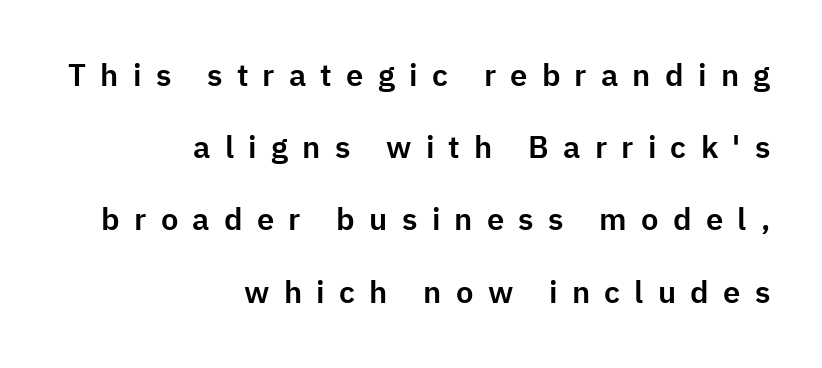
Note the varied advance widths — an 'i' is clearly narrower than an 'm'. In terms of leading, this rendering errs on the spacious side. Rendered with straight, roman letterforms. Decoration check: the copy has no underline. This sample uses a sans-serif face. If you drew a ruler down the right edge, every line would touch it.
